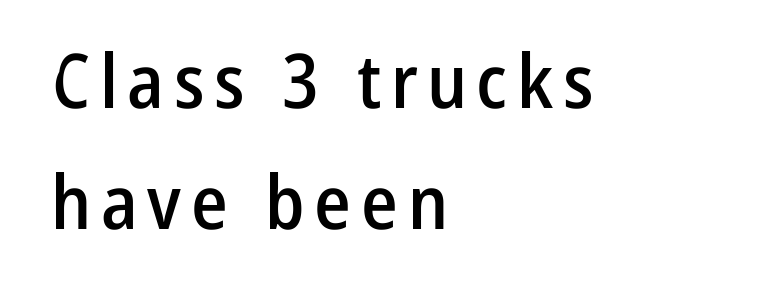
Has an underline been added? It has not. Compared with an ordinary text face, these strokes are moderately heavier — a semibold. The passage is arranged the way most books set body copy — flush left. A normal amount of white space separates one row of letters from the next.
